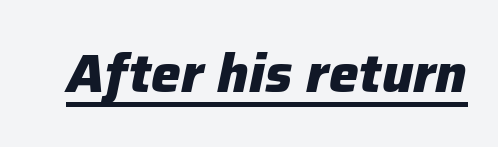
The typesetting leans heavy: a genuine bold. The horizontal fit of the characters is conventional and even. A baseline rule has been typeset under these characters. The glyphs look as if they've been sheared to an angle.
